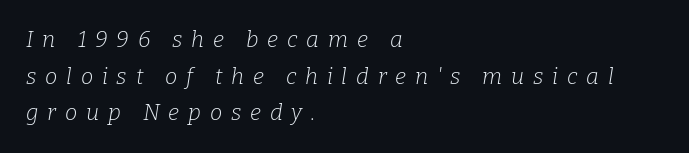
The image shows 22 px text type, italic (leaning right); set left-aligned, normal line spacing (1.66x), unusually wide letter spacing (+0.4 em), not underlined.
